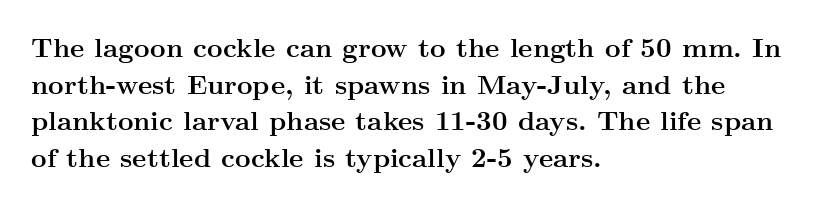
Casual observation: everything's shoved over to the left. Look at the tracking — it's just the regular setting, nothing added. The rendering uses a moderate line-height, typical for paragraphs. Decoration check: the copy has no underline. The face used here has the dense, thick strokes of a bold. The typography opts for an upright posture over an oblique one.
